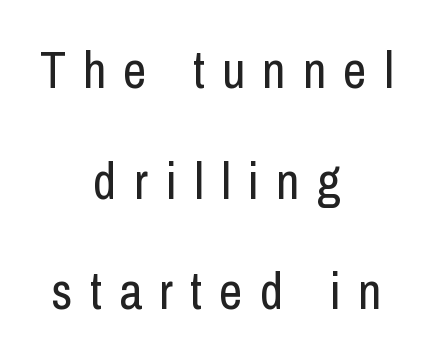
The image shows 51 px regular-weight, condensed sans-serif type, upright; set centered, loose line spacing (2.17x), unusually wide letter spacing (+0.34 em), not underlined; low stroke contrast and a medium x-height.
